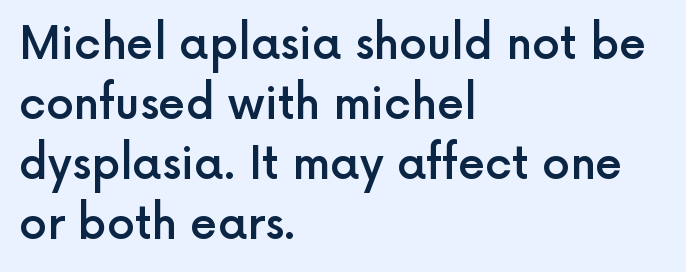
Q: Is the text bold? A: Semi-bold.
Q: Is the text italic (slanted)? A: No, it is upright.
Q: Is the typeface a serif or a sans-serif typeface? A: Sans-serif.
Q: Is the text underlined? A: No.
Q: How is the paragraph aligned? A: Left-aligned.
Q: Is the spacing between letters normal or unusually wide? A: Normal.
Q: Is the spacing between lines tight, normal or loose? A: Normal.
Q: Width (condensed, normal, or wide)? A: Normal.
Q: x-height? A: Medium.
Q: Monospaced? A: No.
